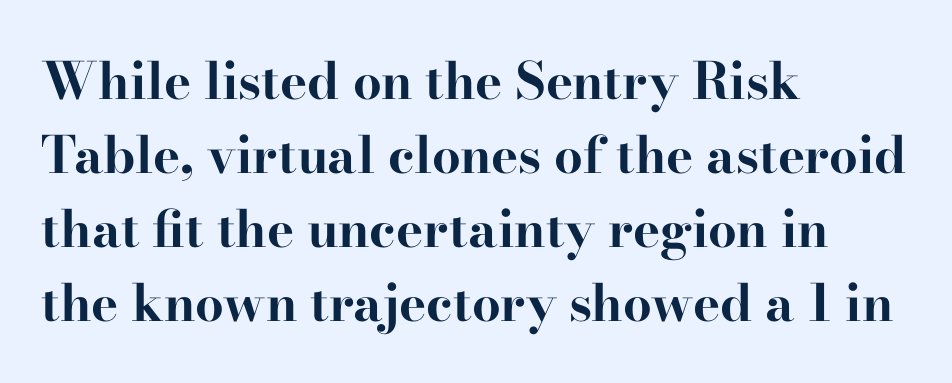
{"serif": "yes", "italic": "no", "bold": "yes", "weight": "bold", "width": "wide", "stroke_contrast": "high", "x_height": "small", "monospaced": "no", "underline": "no", "align": "left", "line_spacing": "normal", "line_spacing_ratio": 1.45, "letter_spacing": "normal", "letter_spacing_em": 0.0, "glyph_px": 51}
